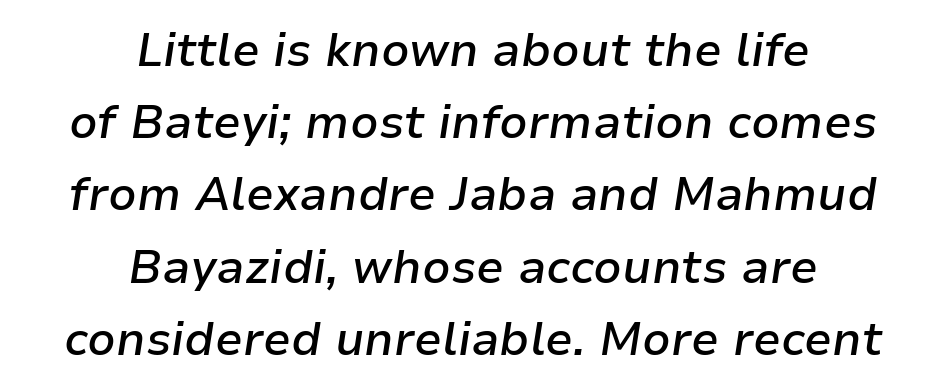
The image shows 46 px semibold type, italic (leaning right); set centered, normal line spacing (1.57x), normal letter spacing, not underlined; low stroke contrast and a medium x-height.
